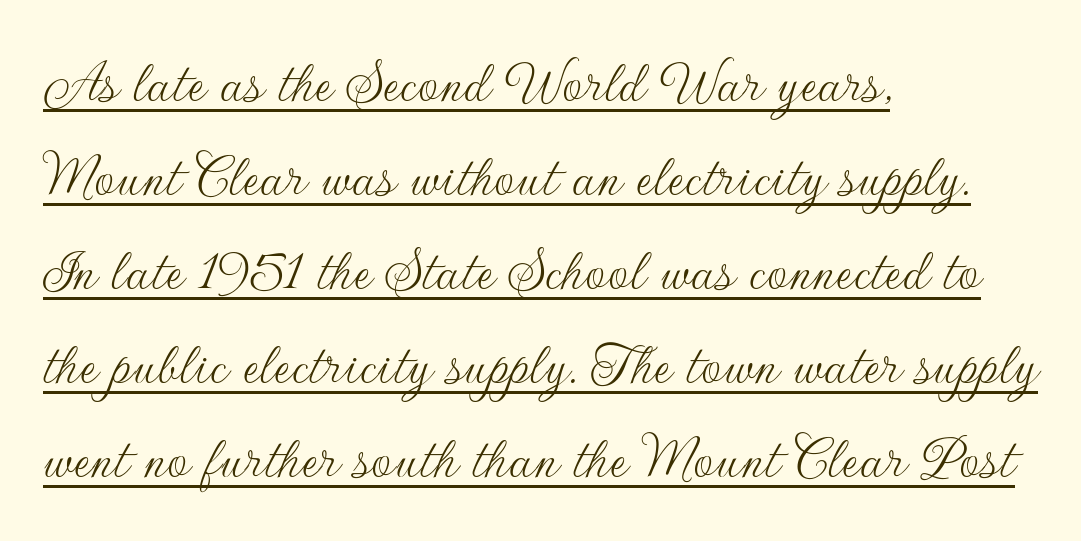
Teacher's note: observe the even left margin — that is flush-left alignment. The font is comparable to plain body text, perhaps lighter. Each letter's strokes conclude bluntly, with no projecting serifs. Think of a printed novel: that variable character pitch is what you see here.
